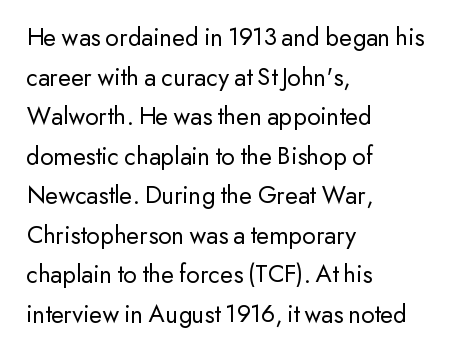
The block of text has a typical density, with ordinary space between rows. The line texture is even and compact thanks to regular tracking. Nothing heavy about these letters — not bold at all. Which margin do the lines hug? The left one — the right edge is uneven.
